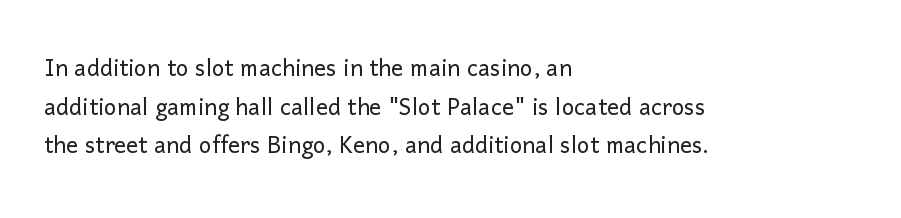
Here the designer chose a conventional face with non-uniform glyph widths. Plain, unruled lines of type. All the whitespace from short lines collects on the right. Note: no serifs on the glyphs. Characters follow at the spacing the type designer built in.
